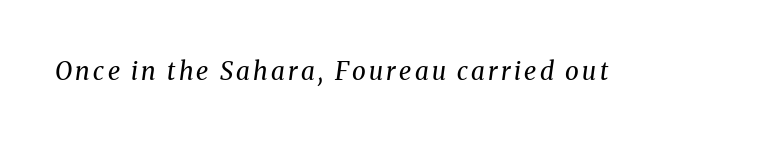
{"italic": "yes", "lean": "right", "slant_degrees": 8, "bold": "no", "underline": "no", "glyph_px": 25}
